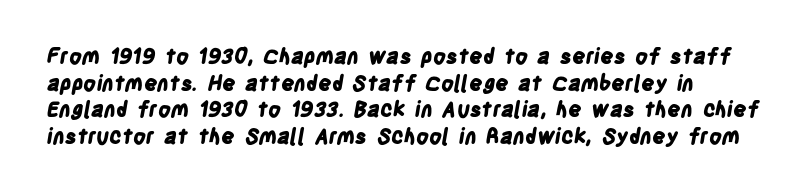
{"bold": "yes", "underline": "no", "line_spacing": "normal", "line_spacing_ratio": 1.27, "letter_spacing": "normal", "letter_spacing_em": 0.0, "glyph_px": 21}
